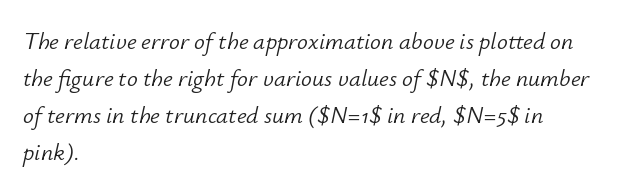
Yep, that's italic — everything's leaning. The space beneath each line is pristine and unruled. Horizontal bands of white between lines are of average thickness. The strokes are not fattened; the text isn't bold. Here the glyphs are tracked normally, forming tight word shapes. Reading down the block, your eye returns to a fixed left position each line.
